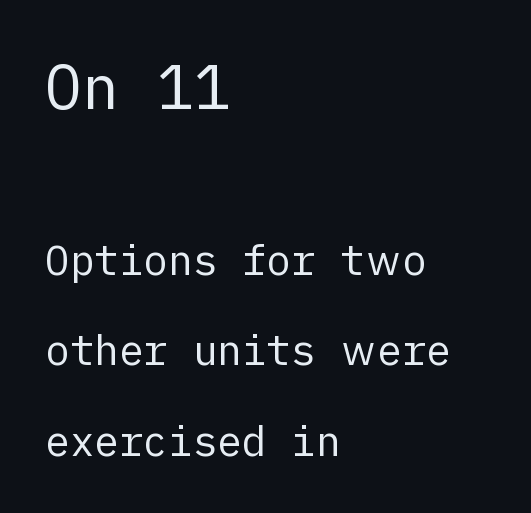
{"serif": "no", "italic": "no", "bold": "no", "weight": "regular", "width": "normal", "stroke_contrast": "low", "x_height": "medium", "underline": "no", "align": "left", "line_spacing": "loose", "line_spacing_ratio": 2.21, "letter_spacing": "normal", "letter_spacing_em": 0.0, "larger_block": "first", "size_ratio": 1.51, "glyph_px": 62}
